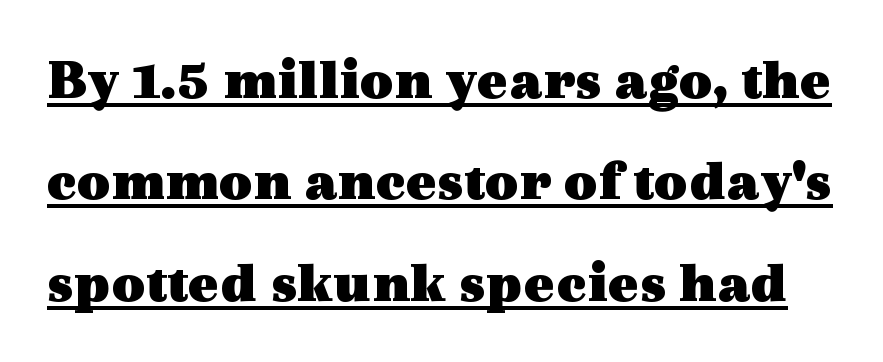
Honestly, the underline is the first thing you notice here. Short note: letters normally spaced. Strong, thick strokes mark this as bold type. Is this a sans? No — the strokes have serifs. Here the designer chose a conventional face with non-uniform glyph widths.
